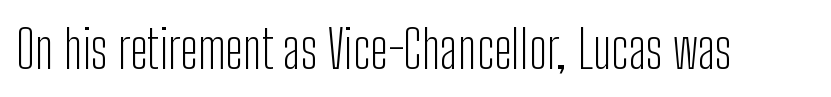
How are the letters spaced? Ordinarily, with no added tracking. Note: no serifs on the glyphs. The space beneath each line is pristine and unruled. Varying glyph widths throughout — classic text-font behaviour. The letters stand upright; this is a roman face.
